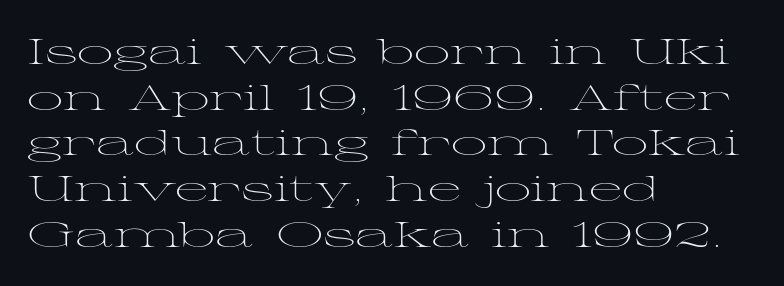
{"serif": "yes", "italic": "no", "bold": "no", "weight": "light", "width": "wide", "stroke_contrast": "medium", "x_height": "medium", "monospaced": "no", "underline": "no", "align": "left", "line_spacing": "normal", "line_spacing_ratio": 1.27, "letter_spacing": "normal", "letter_spacing_em": 0.0, "glyph_px": 36}
